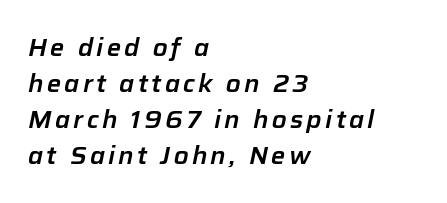
Q: Is the text italic (slanted)? A: Yes, it leans right by about 12 degrees.
Q: Is the text underlined? A: No.
Q: How is the paragraph aligned? A: Left-aligned.
Q: Is the spacing between lines tight, normal or loose? A: Normal.
